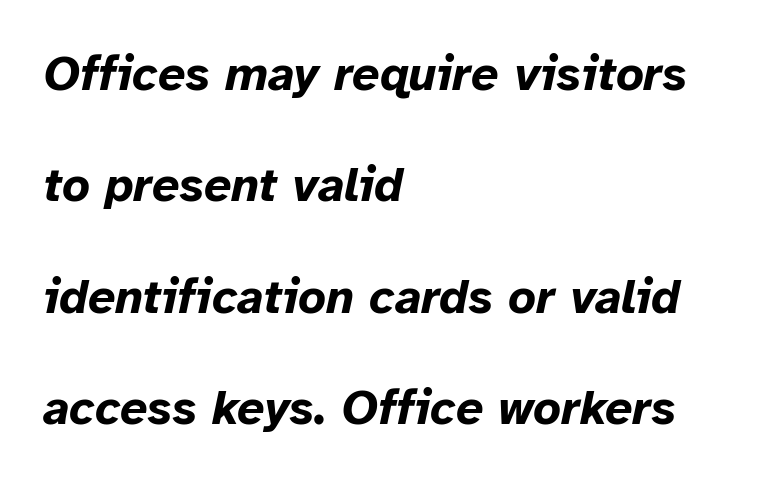
The image shows 48 px bold type, italic (leaning right); set left-aligned, loose line spacing (2.32x), normal letter spacing, not underlined; low stroke contrast and a medium x-height.
